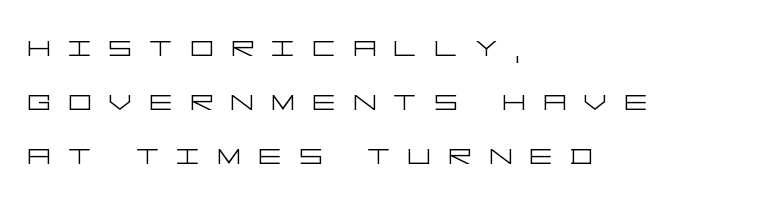
The image shows 36 px light, wide sans-serif type, upright; set left-aligned, normal line spacing (1.5x), unusually wide letter spacing (+0.49 em), not underlined; low stroke contrast and a large x-height.
